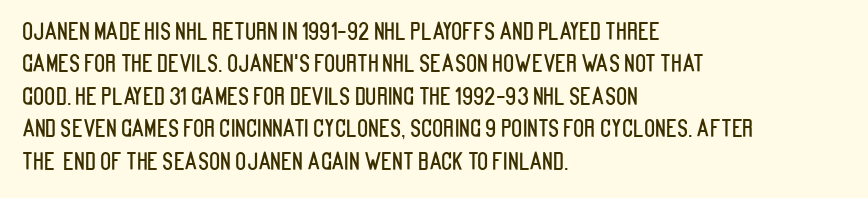
Q: Is the text italic (slanted)? A: No, it is upright.
Q: Is the text underlined? A: No.
Q: How is the paragraph aligned? A: Left-aligned.
Q: Is the spacing between letters normal or unusually wide? A: Normal.
Q: Is the spacing between lines tight, normal or loose? A: Normal.
